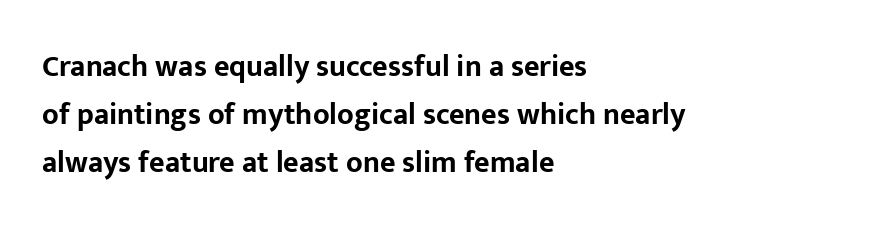
Is there much room between lines? A standard amount, neither cramped nor airy. I'd call this a sans setting — the letters go barefoot. Short and long lines alike share a common starting point at left. Honestly, the letter spacing is just normal — you wouldn't notice it. Here the designer chose a conventional face with non-uniform glyph widths.
